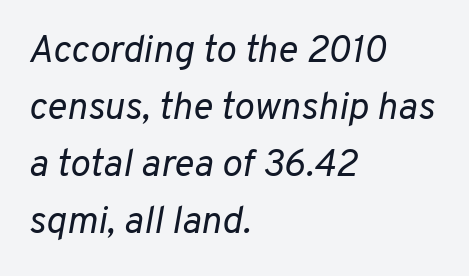
The image shows 38 px regular-weight type, italic (leaning right); set left-aligned, normal line spacing (1.5x), normal letter spacing, not underlined; low stroke contrast and a medium x-height.
